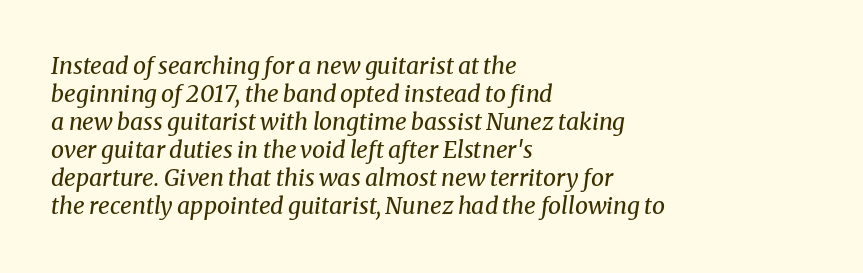
The image shows 23 px text type, italic (leaning right); set left-aligned, line spacing 1.22x, normal letter spacing, not underlined.
